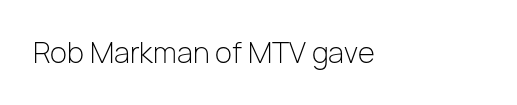
Q: Is the text bold? A: No.
Q: Is the text italic (slanted)? A: No, it is upright.
Q: Is the typeface a serif or a sans-serif typeface? A: Sans-serif.
Q: Is the text underlined? A: No.
Q: Is the spacing between letters normal or unusually wide? A: Normal.
Q: Width (condensed, normal, or wide)? A: Normal.
Q: Stroke contrast? A: Low.
Q: x-height? A: Medium.
Q: Monospaced? A: No.
